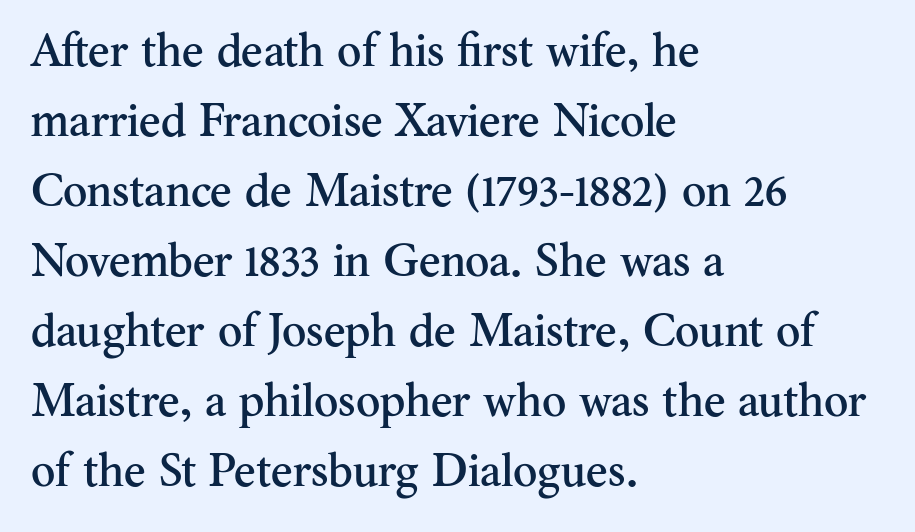
Q: Is the text italic (slanted)? A: No, it is upright.
Q: Is the typeface a serif or a sans-serif typeface? A: Serif.
Q: Is the text underlined? A: No.
Q: How is the paragraph aligned? A: Left-aligned.
Q: Is the spacing between letters normal or unusually wide? A: Normal.
Q: Is the spacing between lines tight, normal or loose? A: Normal.
Q: Width (condensed, normal, or wide)? A: Normal.
Q: Stroke contrast? A: Medium.
Q: x-height? A: Small.
Q: Monospaced? A: No.
